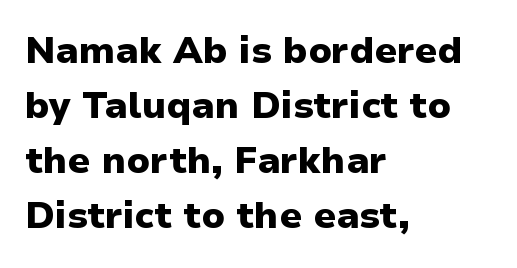
The image shows 37 px heavy sans-serif type, upright; set left-aligned, normal line spacing (1.49x), normal letter spacing, not underlined; low stroke contrast and a medium x-height.
